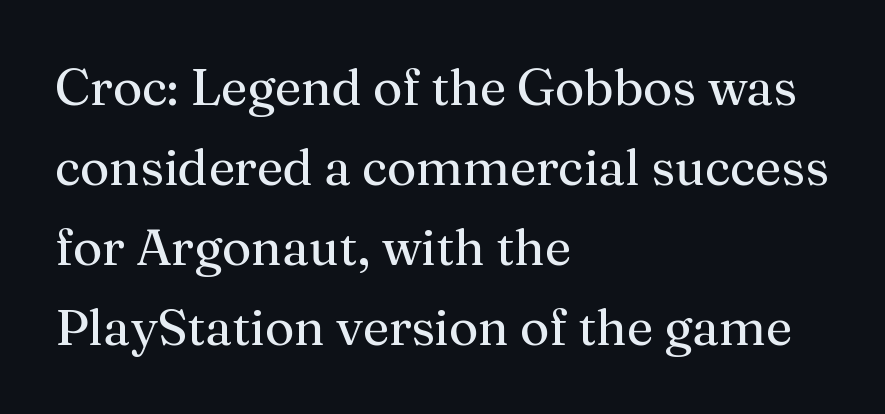
The image shows 51 px regular-weight serif type, upright; set left-aligned, normal line spacing (1.57x), normal letter spacing, not underlined; medium stroke contrast and a medium x-height.
